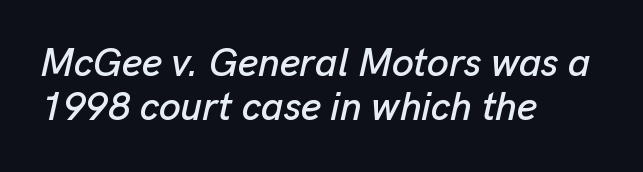
Which margin do the lines hug? The left one — the right edge is uneven. When letters slant like this, we call the style italic. No word sits above an underline. One glance says dense: line gaps are narrower than usual. The passage shown has conventional tracking throughout. A typesetter would call this proportional, since set widths differ per character.
